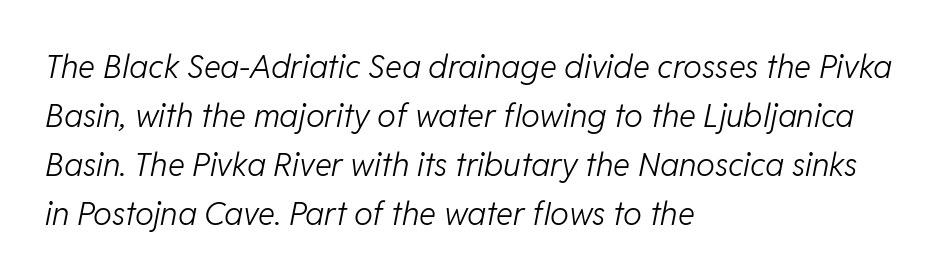
Q: Is the text bold? A: No.
Q: Is the text italic (slanted)? A: Yes, it leans right by about 11 degrees.
Q: Is the text underlined? A: No.
Q: How is the paragraph aligned? A: Left-aligned.
Q: Is the spacing between letters normal or unusually wide? A: Normal.
Q: Is the spacing between lines tight, normal or loose? A: Normal.
Q: Width (condensed, normal, or wide)? A: Normal.
Q: Stroke contrast? A: Low.
Q: x-height? A: Medium.
Q: Monospaced? A: No.
